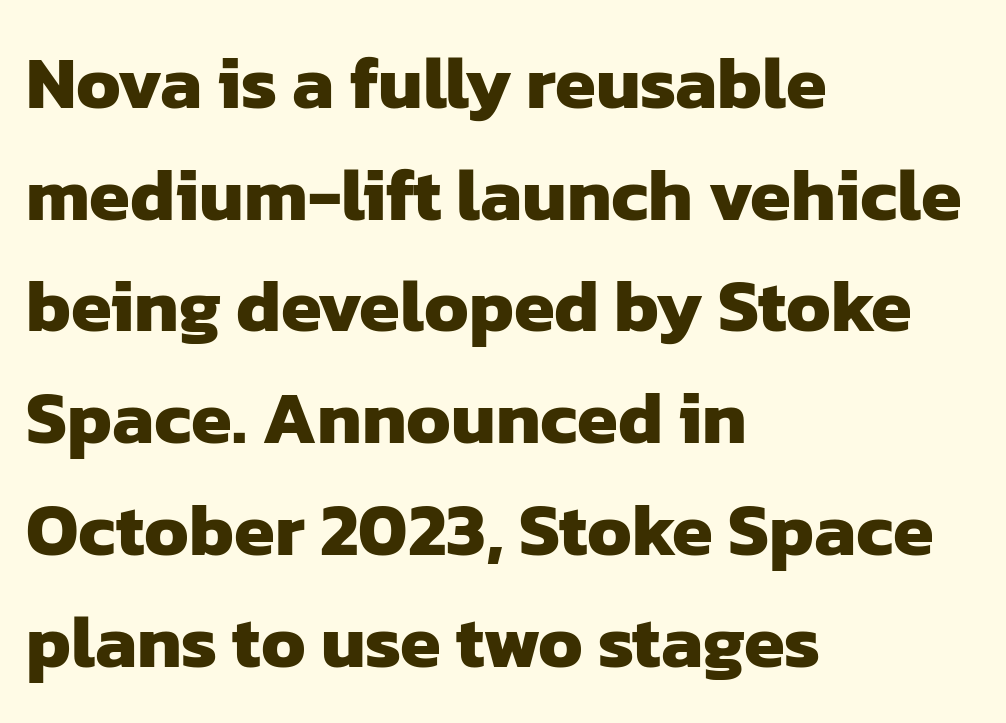
Q: Is the text bold? A: Yes.
Q: Is the typeface a serif or a sans-serif typeface? A: Sans-serif.
Q: Is the text underlined? A: No.
Q: How is the paragraph aligned? A: Left-aligned.
Q: Is the spacing between letters normal or unusually wide? A: Normal.
Q: Is the spacing between lines tight, normal or loose? A: Normal.
Q: Width (condensed, normal, or wide)? A: Normal.
Q: Stroke contrast? A: Low.
Q: x-height? A: Medium.
Q: Monospaced? A: No.
